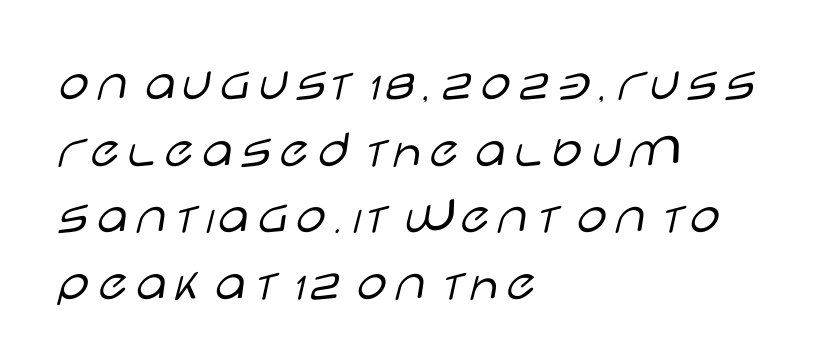
The image shows 55 px light, wide sans-serif type; set left-aligned, line spacing 1.21x, normal letter spacing, not underlined; low stroke contrast and a large x-height.
